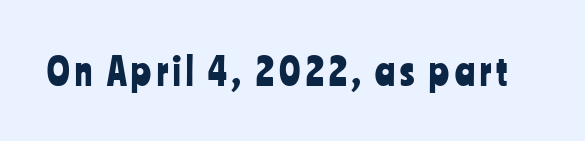
The image shows 37 px condensed sans-serif type, upright; set not underlined; low stroke contrast and a medium x-height.
